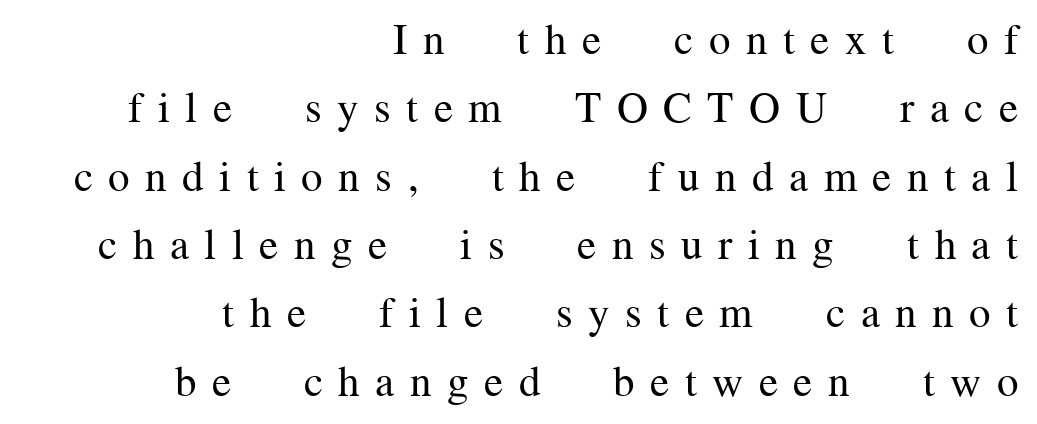
{"serif": "yes", "italic": "no", "bold": "no", "weight": "regular", "width": "normal", "stroke_contrast": "medium", "x_height": "medium", "monospaced": "no", "underline": "no", "align": "right", "line_spacing": "normal", "line_spacing_ratio": 1.59, "letter_spacing": "wide", "letter_spacing_em": 0.36, "glyph_px": 43}
